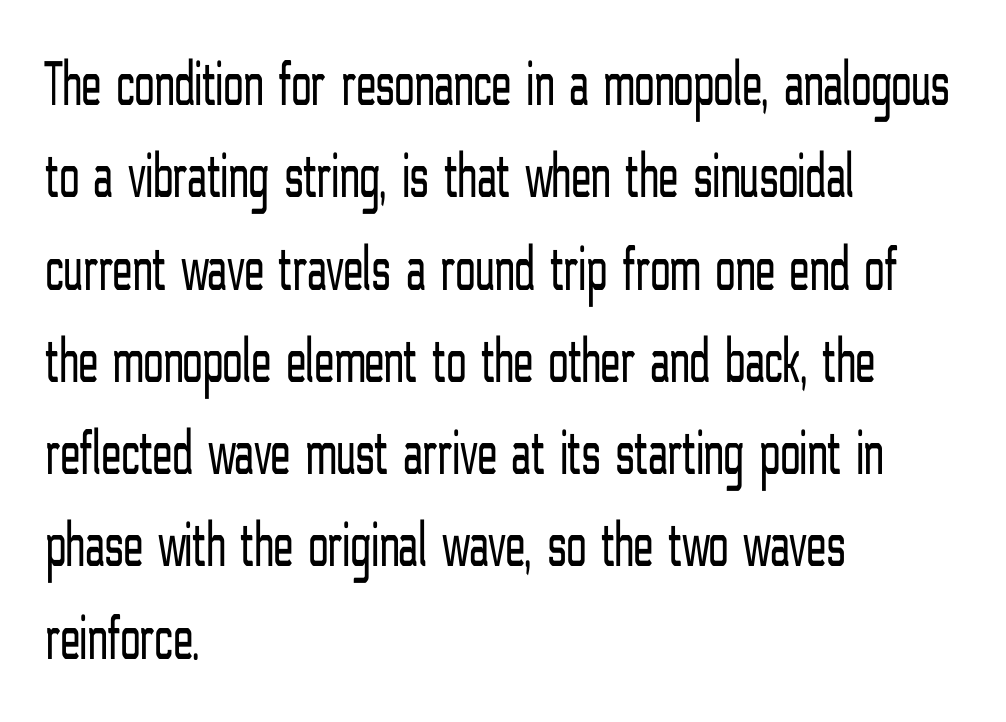
The image shows 65 px light, condensed sans-serif type, upright; set left-aligned, normal line spacing (1.42x), normal letter spacing, not underlined; low stroke contrast and a medium x-height.
